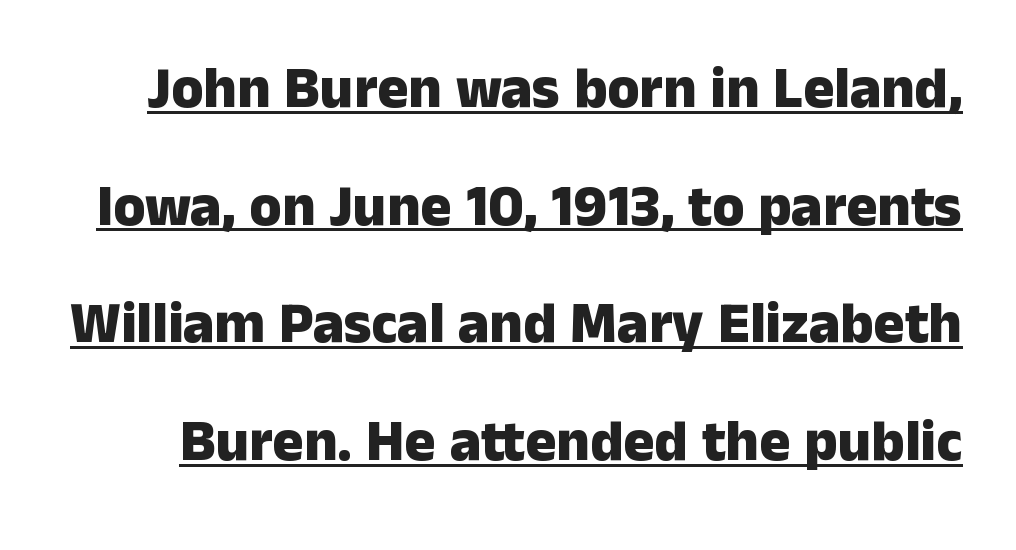
The image shows 58 px heavy sans-serif type, upright; set loose line spacing (2.03x), normal letter spacing, underlined; low stroke contrast and a medium x-height.
